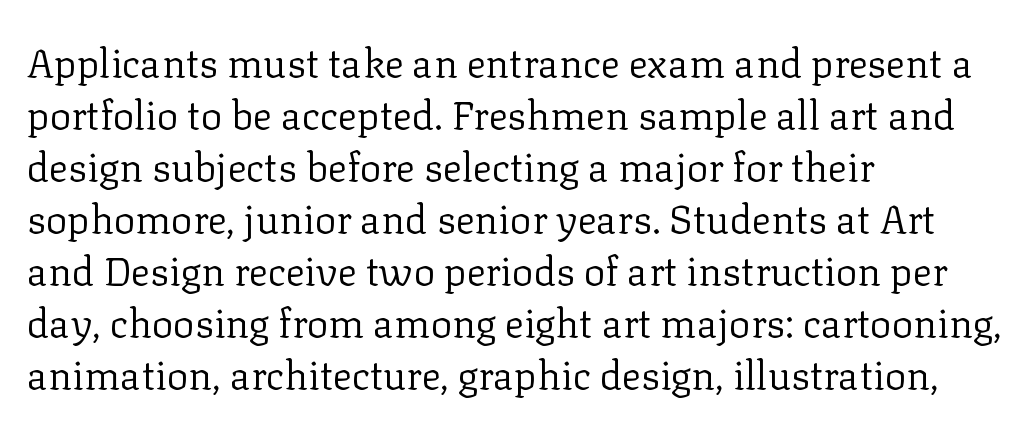
Words appear dense and cohesive because spacing is normal. It's the straight-up-and-down kind of type. Is the type heavy? It reads as light-to-regular instead. Stroke terminals: seriffed. Short and long lines alike share a common starting point at left.
